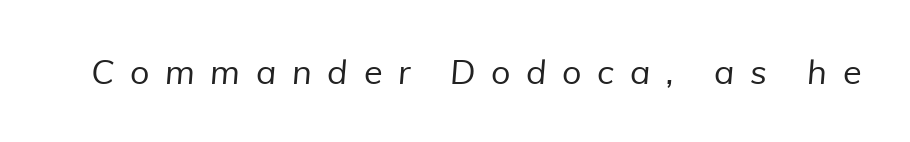
Has an underline been added? It has not. The gaps between neighbouring characters are conspicuously large. This reads as an unemphasized weight, regular at the heaviest. These lines are rendered in a variable-pitch font. The rendering shows plain stroke endings on the letterforms — a sans-serif design.
